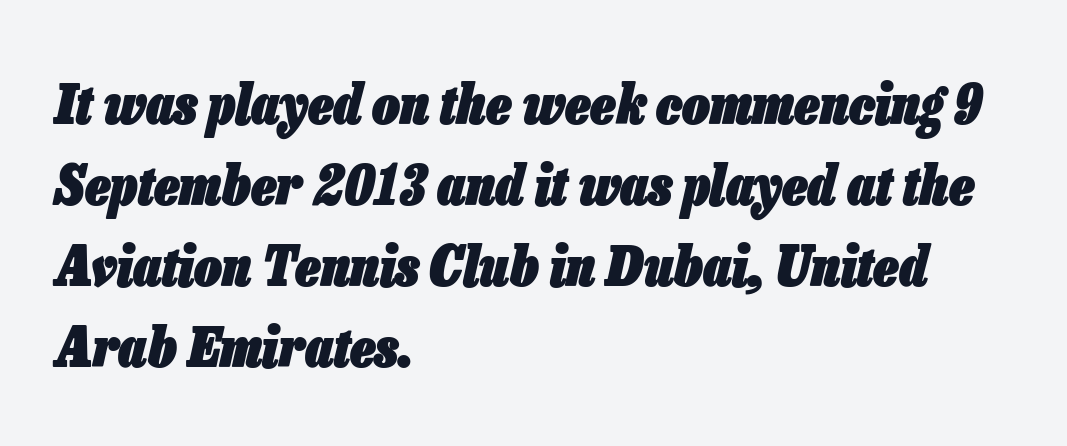
{"italic": "yes", "lean": "right", "slant_degrees": 13, "bold": "yes", "weight": "heavy", "width": "condensed", "stroke_contrast": "low", "x_height": "medium", "monospaced": "no", "underline": "no", "align": "left", "line_spacing": "normal", "line_spacing_ratio": 1.47, "letter_spacing": "normal", "letter_spacing_em": 0.0, "glyph_px": 55}
